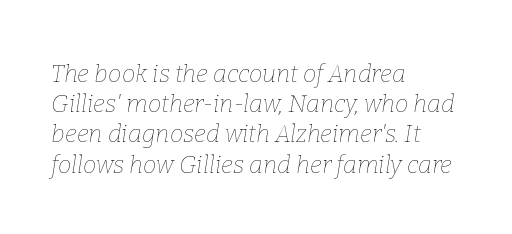
A clean baseline with only descenders dipping below it. Line spacing here is normal. Where is the straight margin? On the left. The letters look calm and open, with moderate or lighter stems.
